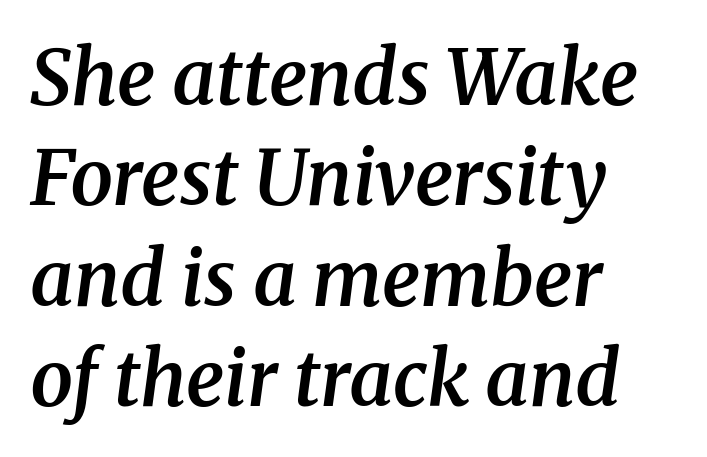
Q: Is the text bold? A: Semi-bold.
Q: Is the text italic (slanted)? A: Yes, it leans right by about 8 degrees.
Q: Is the typeface a serif or a sans-serif typeface? A: Serif.
Q: Is the text underlined? A: No.
Q: How is the paragraph aligned? A: Left-aligned.
Q: Is the spacing between letters normal or unusually wide? A: Normal.
Q: Is the spacing between lines tight, normal or loose? A: Normal.
Q: Width (condensed, normal, or wide)? A: Normal.
Q: Stroke contrast? A: Medium.
Q: x-height? A: Medium.
Q: Monospaced? A: No.
